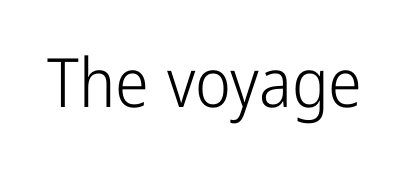
Q: Is the text bold? A: No.
Q: Is the text italic (slanted)? A: No, it is upright.
Q: Is the typeface a serif or a sans-serif typeface? A: Sans-serif.
Q: Is the text underlined? A: No.
Q: Is the spacing between letters normal or unusually wide? A: Normal.
Q: Width (condensed, normal, or wide)? A: Condensed.
Q: Stroke contrast? A: Low.
Q: x-height? A: Medium.
Q: Monospaced? A: No.
